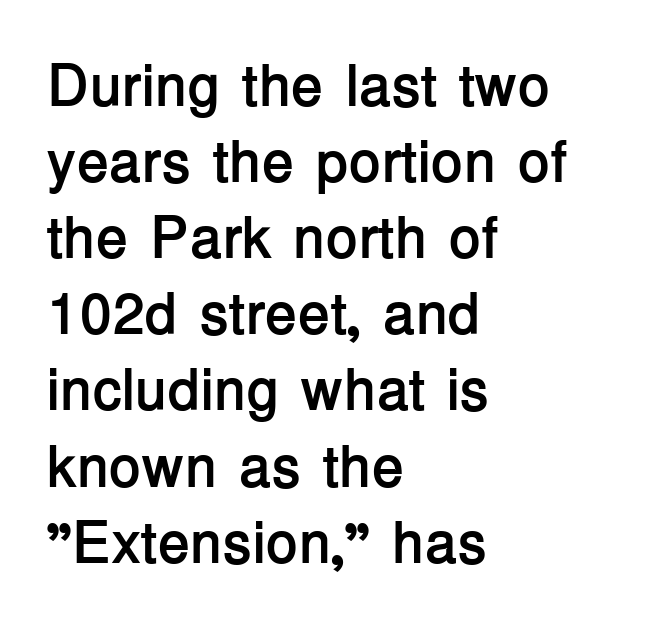
The image shows 59 px semibold sans-serif type, upright; set left-aligned, normal line spacing (1.29x), normal letter spacing, not underlined; low stroke contrast and a medium x-height.
